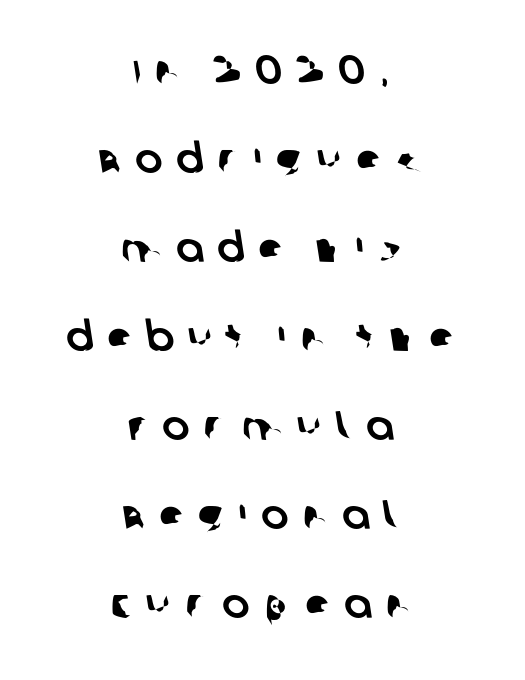
The designer went with a sans here, leaving each stem footless. What's the leading like? Stretched, with rows far apart. Short and long lines alike share a common midpoint. These lines are rendered in a variable-pitch font. Words appear elongated and porous because spacing is wide. The gap between lines stays unmarked.
